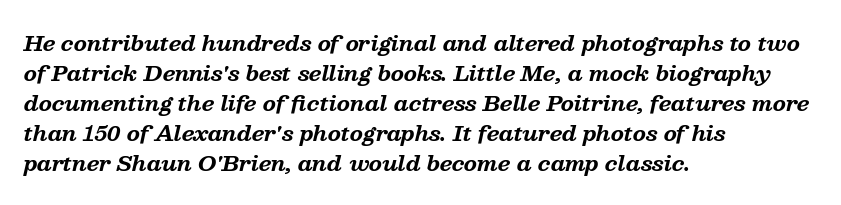
Between one letter and the next there's only the usual sliver of space. Lines of text with bare space underneath. Look at the stroke-to-counter ratio: heavy, a bold. Is the block centered? No — it sits flush against the left margin.
